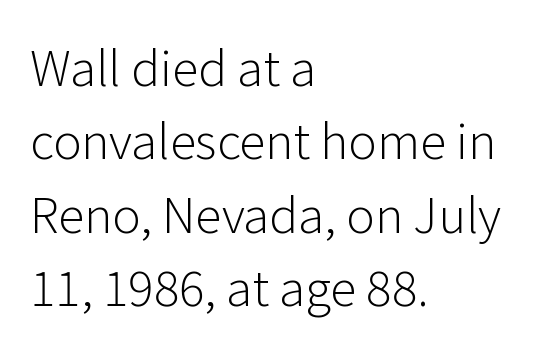
{"serif": "no", "italic": "no", "bold": "no", "weight": "light", "width": "normal", "stroke_contrast": "low", "x_height": "medium", "monospaced": "no", "underline": "no", "align": "left", "line_spacing": "normal", "line_spacing_ratio": 1.53, "letter_spacing": "normal", "letter_spacing_em": 0.0, "glyph_px": 48}
